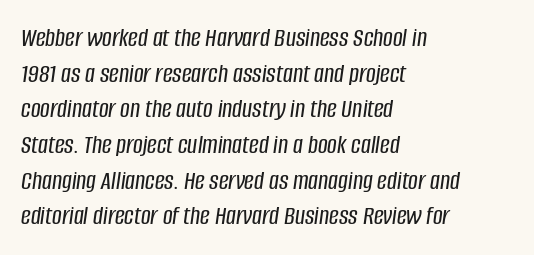
Each line starts at the same left margin while the right side varies. If you measured baseline to baseline, you'd find a middling distance. Observe the lean: these are italic letterforms. The foot of each line stays bare and open. This sample uses plain, unmodified letter spacing.
